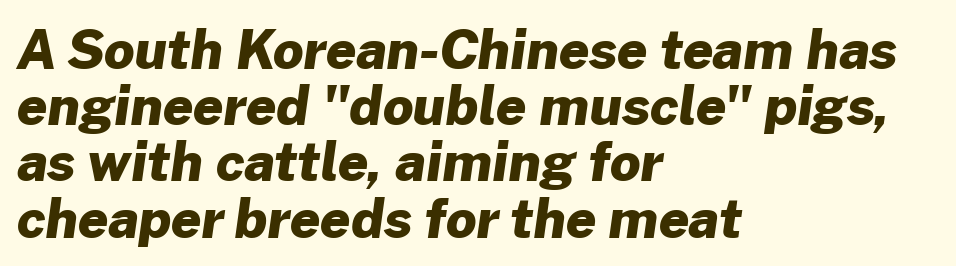
{"serif": "no", "bold": "yes", "weight": "heavy", "width": "normal", "stroke_contrast": "low", "x_height": "medium", "monospaced": "no", "underline": "no", "align": "left", "line_spacing": "tight", "line_spacing_ratio": 1.06, "letter_spacing": "normal", "letter_spacing_em": 0.0, "glyph_px": 53}
